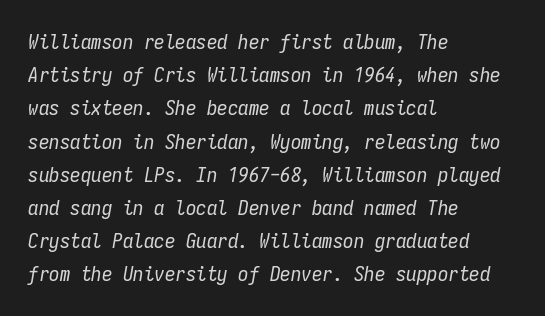
{"italic": "yes", "lean": "right", "slant_degrees": 9, "bold": "no", "underline": "no", "align": "left", "line_spacing": "normal", "line_spacing_ratio": 1.58, "letter_spacing": "normal", "letter_spacing_em": 0.0, "glyph_px": 21}
